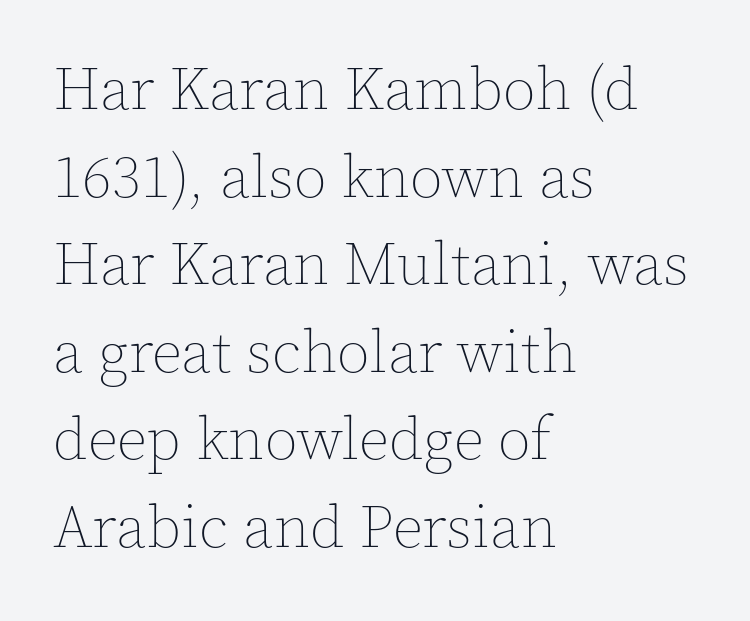
{"italic": "no", "bold": "no", "weight": "thin", "width": "normal", "x_height": "medium", "monospaced": "no", "underline": "no", "align": "left", "line_spacing": "normal", "line_spacing_ratio": 1.46, "letter_spacing": "normal", "letter_spacing_em": 0.0, "glyph_px": 60}
